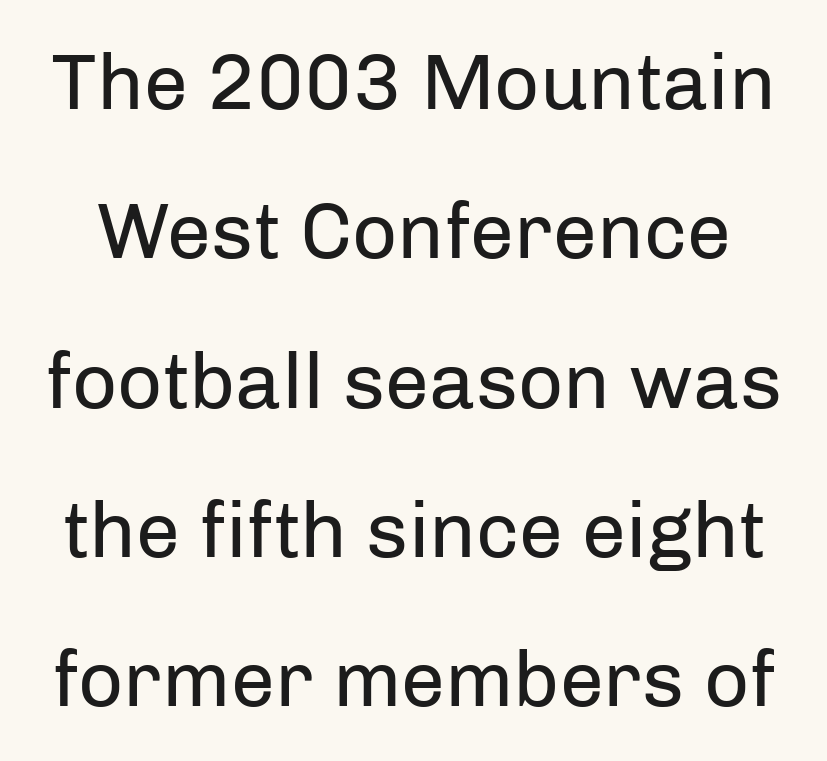
Q: Is the text bold? A: No.
Q: Is the text italic (slanted)? A: No, it is upright.
Q: Is the typeface a serif or a sans-serif typeface? A: Sans-serif.
Q: Is the text underlined? A: No.
Q: Is the spacing between letters normal or unusually wide? A: Normal.
Q: Width (condensed, normal, or wide)? A: Normal.
Q: Stroke contrast? A: Low.
Q: x-height? A: Medium.
Q: Monospaced? A: No.
